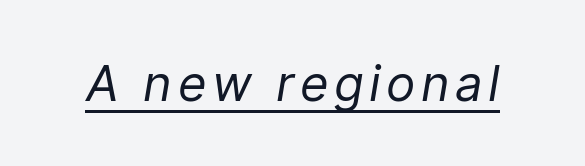
Q: Is the text bold? A: No.
Q: Is the text italic (slanted)? A: Yes, it leans right by about 9 degrees.
Q: Is the text underlined? A: Yes.
Q: Width (condensed, normal, or wide)? A: Normal.
Q: Stroke contrast? A: Low.
Q: x-height? A: Medium.
Q: Monospaced? A: No.
